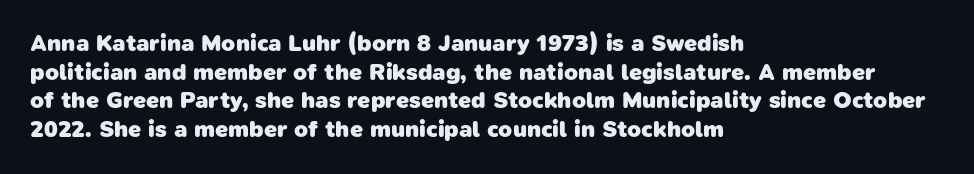
Q: Is the text bold? A: Yes.
Q: Is the text underlined? A: No.
Q: How is the paragraph aligned? A: Left-aligned.
Q: Is the spacing between letters normal or unusually wide? A: Normal.
Q: Is the spacing between lines tight, normal or loose? A: Normal.
